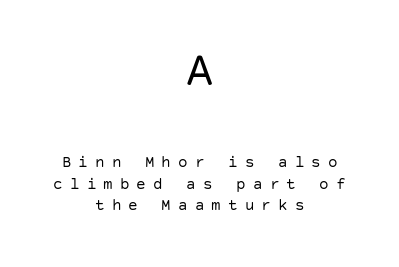
The lettering holds an erect, upright posture throughout. Underline: absent. Two sizes are in play, and the larger belongs to the first block. Compared with a flush-left layout, this one balances lines on the center instead. What stands out about the letter spacing? Its width — letters are far apart. A sans-serif font was chosen for this passage.
